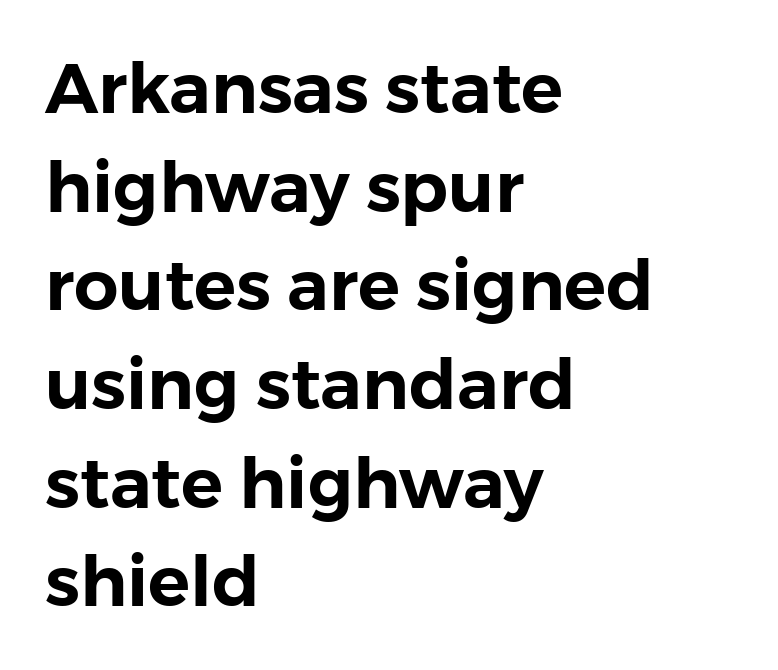
Q: Is the text italic (slanted)? A: No, it is upright.
Q: Is the typeface a serif or a sans-serif typeface? A: Sans-serif.
Q: Is the text underlined? A: No.
Q: How is the paragraph aligned? A: Left-aligned.
Q: Is the spacing between letters normal or unusually wide? A: Normal.
Q: Is the spacing between lines tight, normal or loose? A: Normal.
Q: Width (condensed, normal, or wide)? A: Normal.
Q: Stroke contrast? A: Low.
Q: x-height? A: Medium.
Q: Monospaced? A: No.
